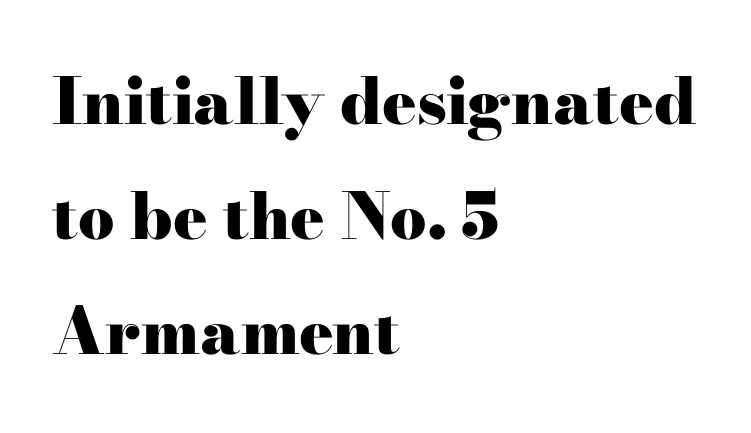
This sample uses a serif face. The rag falls on the right side of this text block. Look at the tracking — it's just the regular setting, nothing added. When letters stand straight like this, we call the style roman or upright.
